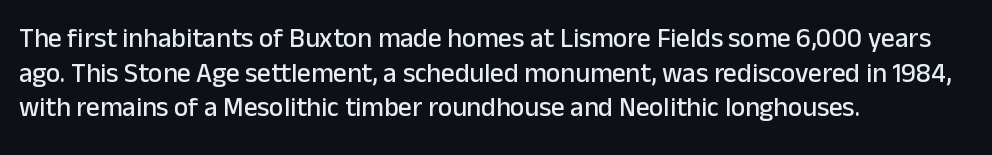
{"italic": "no", "underline": "no", "align": "left", "line_spacing": "normal", "line_spacing_ratio": 1.28, "letter_spacing": "normal", "letter_spacing_em": 0.0, "glyph_px": 27}
